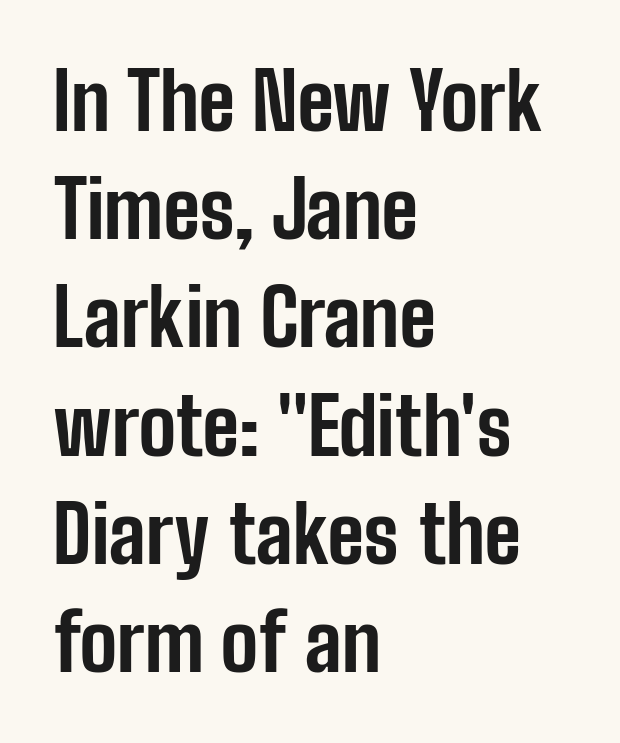
Q: Is the text bold? A: Yes.
Q: Is the text italic (slanted)? A: No, it is upright.
Q: Is the typeface a serif or a sans-serif typeface? A: Sans-serif.
Q: Is the text underlined? A: No.
Q: How is the paragraph aligned? A: Left-aligned.
Q: Is the spacing between letters normal or unusually wide? A: Normal.
Q: Is the spacing between lines tight, normal or loose? A: Normal.
Q: Width (condensed, normal, or wide)? A: Condensed.
Q: Stroke contrast? A: Low.
Q: x-height? A: Medium.
Q: Monospaced? A: No.
